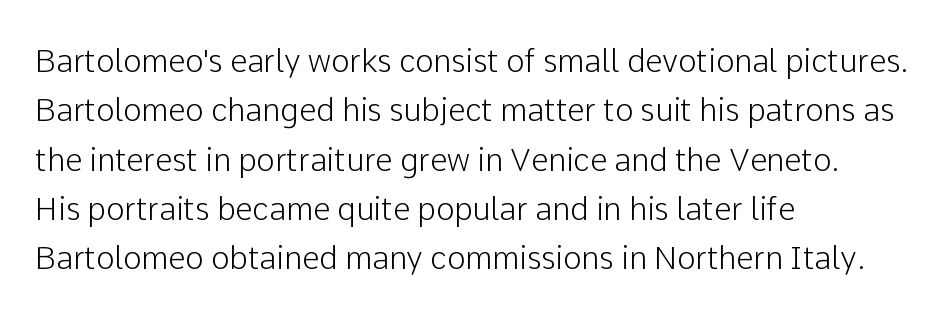
The specimen omits any rule beneath the text block's lines. Letterform terminals end flat and unadorned throughout the passage. Looks like regular typesetting: each glyph gets only the width it needs. How are the letters spaced? Ordinarily, with no added tracking. Line beginnings align vertically; line endings do not.
